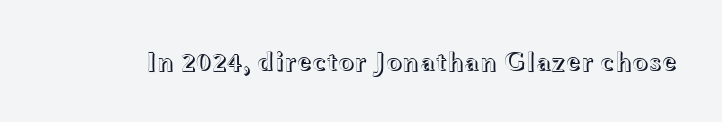
Q: Is the text italic (slanted)? A: No, it is upright.
Q: Is the text underlined? A: No.
Q: Is the spacing between letters normal or unusually wide? A: Normal.
